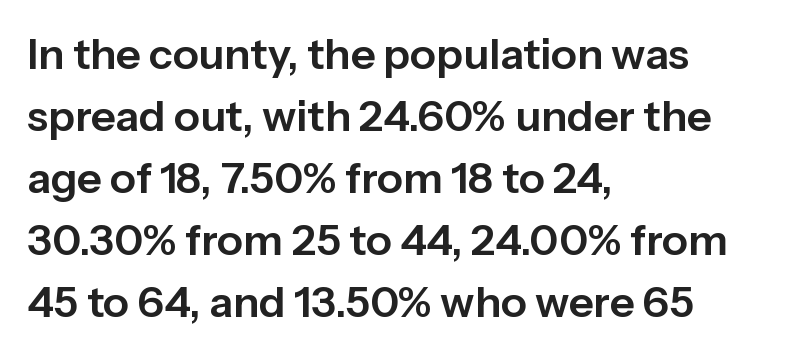
Students, observe: this is what conventionally led text looks like. Font category for this specimen: sans-serif. You can tell it's not italic because the verticals are truly vertical. The type is set solid horizontally, with unmodified tracking. The letters advance in unequal steps, a hallmark of proportional type. The zone under the glyphs is completely vacant.
